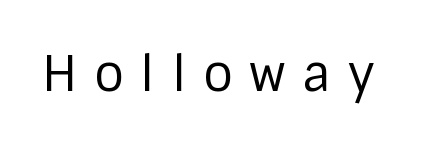
Q: Is the text bold? A: No.
Q: Is the text italic (slanted)? A: No, it is upright.
Q: Is the typeface a serif or a sans-serif typeface? A: Sans-serif.
Q: Is the text underlined? A: No.
Q: Is the spacing between letters normal or unusually wide? A: Unusually wide.
Q: Width (condensed, normal, or wide)? A: Normal.
Q: Stroke contrast? A: Low.
Q: x-height? A: Large.
Q: Monospaced? A: No.
